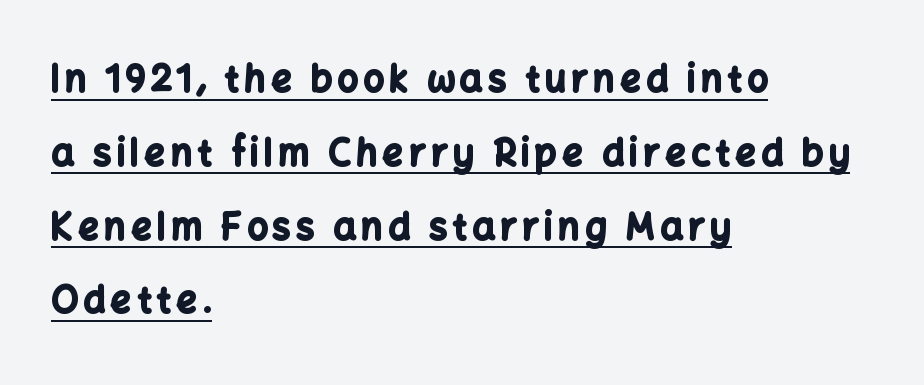
{"serif": "no", "italic": "no", "bold": "yes", "weight": "bold", "width": "normal", "stroke_contrast": "low", "x_height": "medium", "monospaced": "no", "underline": "yes", "align": "left", "line_spacing": "loose", "line_spacing_ratio": 2.05, "glyph_px": 36}
